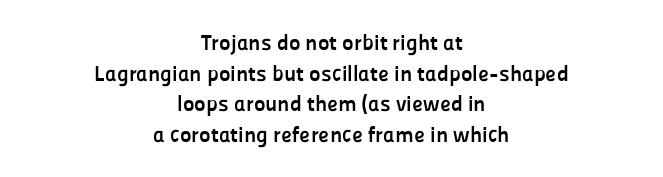
Q: Is the text bold? A: Yes.
Q: Is the text italic (slanted)? A: No, it is upright.
Q: Is the text underlined? A: No.
Q: How is the paragraph aligned? A: Centered.
Q: Is the spacing between letters normal or unusually wide? A: Normal.
Q: Is the spacing between lines tight, normal or loose? A: Normal.
